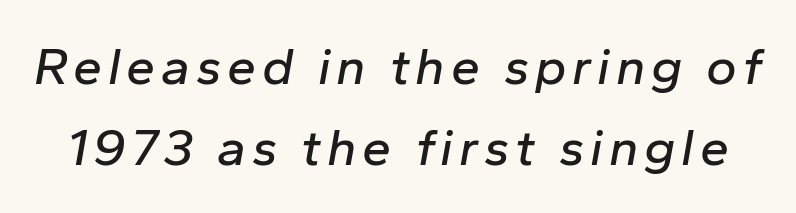
The image shows 52 px text type, italic (leaning right); set normal line spacing (1.56x), not underlined; low stroke contrast and a medium x-height.
